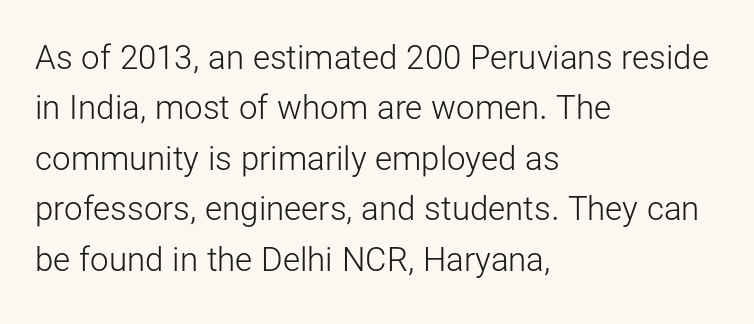
The image shows 33 px light sans-serif type, upright; set left-aligned, normal line spacing (1.53x), normal letter spacing, not underlined; low stroke contrast and a medium x-height.
